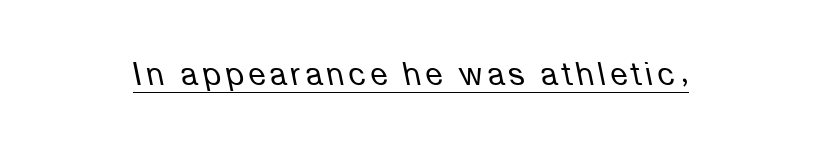
Q: Is the text bold? A: No.
Q: Is the text italic (slanted)? A: Yes, it leans left by about 12 degrees.
Q: Is the text underlined? A: Yes.
Q: Width (condensed, normal, or wide)? A: Normal.
Q: Stroke contrast? A: Low.
Q: x-height? A: Medium.
Q: Monospaced? A: No.
